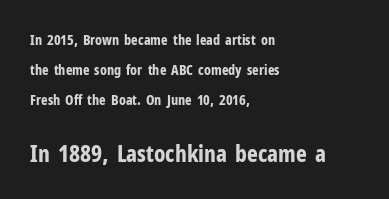
The image shows 23 px bold type, upright; set left-aligned, loose line spacing (2.13x), normal letter spacing, not underlined; the second (bottom) block is 1.64x larger.
